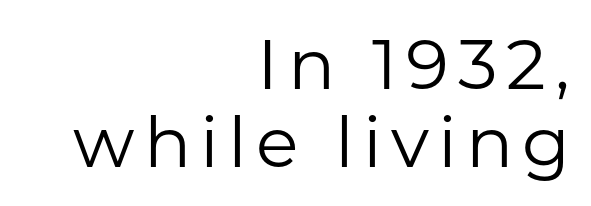
Q: Is the text bold? A: No.
Q: Is the text italic (slanted)? A: No, it is upright.
Q: Is the typeface a serif or a sans-serif typeface? A: Sans-serif.
Q: Is the text underlined? A: No.
Q: How is the paragraph aligned? A: Right-aligned.
Q: Is the spacing between lines tight, normal or loose? A: Tight.
Q: Width (condensed, normal, or wide)? A: Normal.
Q: Stroke contrast? A: Low.
Q: x-height? A: Medium.
Q: Monospaced? A: No.
